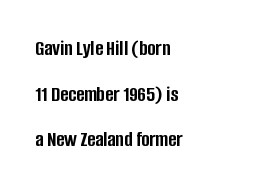
{"italic": "no", "bold": "yes", "underline": "no", "align": "left", "line_spacing": "loose", "line_spacing_ratio": 2.07, "letter_spacing": "normal", "letter_spacing_em": 0.0, "glyph_px": 22}
